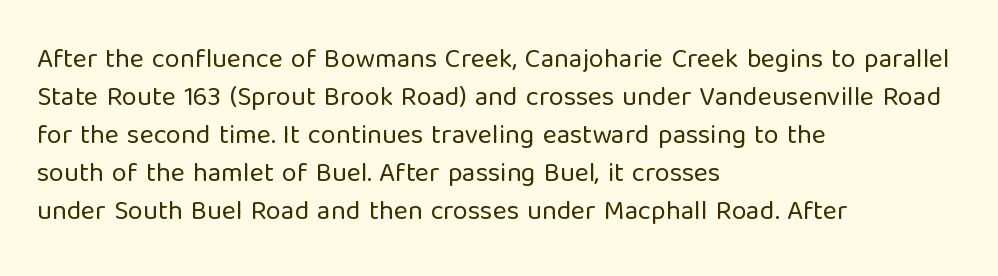
Q: Is the text bold? A: No.
Q: Is the text italic (slanted)? A: No, it is upright.
Q: Is the text underlined? A: No.
Q: How is the paragraph aligned? A: Left-aligned.
Q: Is the spacing between letters normal or unusually wide? A: Normal.
Q: Is the spacing between lines tight, normal or loose? A: Normal.
